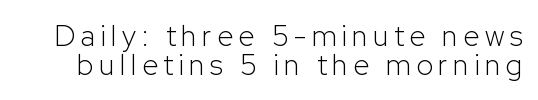
A typesetter would call this proportional, since set widths differ per character. The letters look calm and open, with moderate or lighter stems. Quick note: not italic, upright. Rule under the text: the space is simply empty. One glance says dense: line gaps are narrower than usual.
